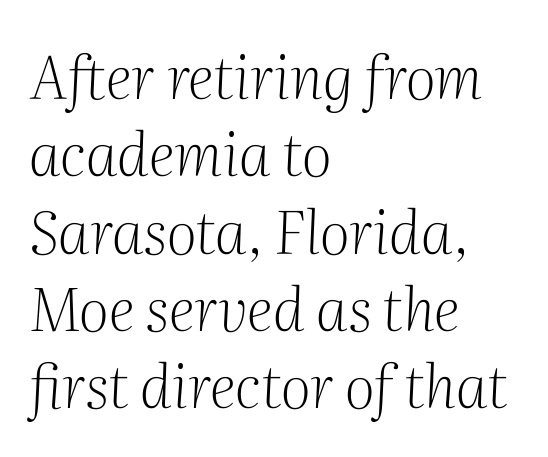
Q: Is the text bold? A: No.
Q: Is the text italic (slanted)? A: Yes, it leans right by about 2 degrees.
Q: Is the typeface a serif or a sans-serif typeface? A: Serif.
Q: Is the text underlined? A: No.
Q: How is the paragraph aligned? A: Left-aligned.
Q: Is the spacing between letters normal or unusually wide? A: Normal.
Q: Is the spacing between lines tight, normal or loose? A: Normal.
Q: Width (condensed, normal, or wide)? A: Normal.
Q: Stroke contrast? A: Medium.
Q: x-height? A: Medium.
Q: Monospaced? A: No.
